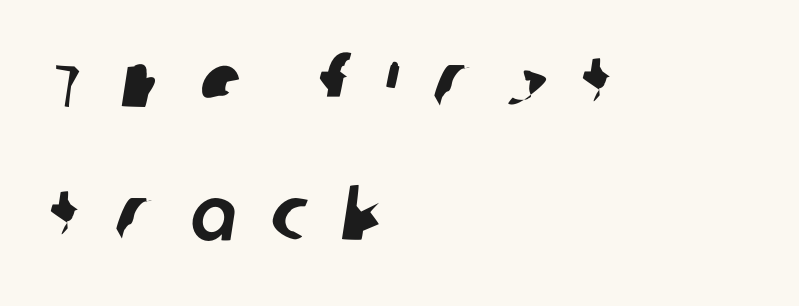
Nope, no serifs anywhere on these letters. The lines are quadded left. Decoration check: the copy has no underline. These lines have a slow, spaced-out rhythm from letter to letter. Spacing verdict: proportional, widths tailored to each character.
